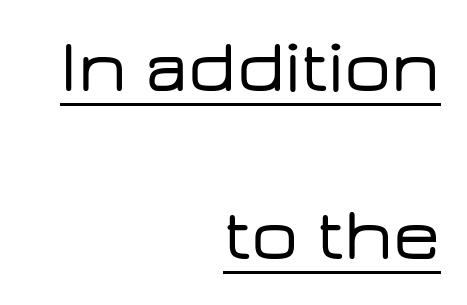
{"serif": "no", "italic": "no", "width": "wide", "stroke_contrast": "low", "x_height": "medium", "monospaced": "no", "underline": "yes", "align": "right", "line_spacing": "loose", "line_spacing_ratio": 2.27, "letter_spacing": "normal", "letter_spacing_em": 0.0, "glyph_px": 74}
